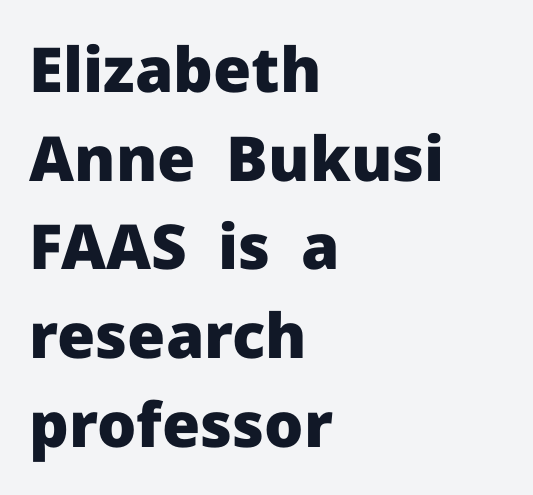
Proportional: the letters do not fall into vertical columns. The type family on display is of the sans-serif kind. Designer's note — italics off, roman on. Here the glyphs are tracked normally, forming tight word shapes.
